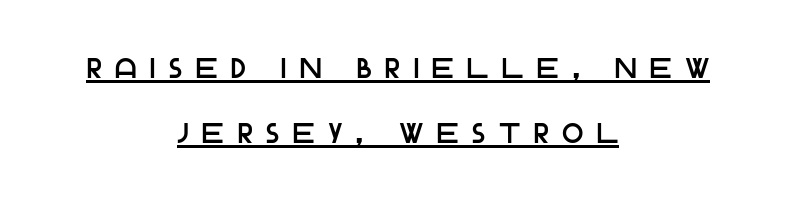
Q: Is the text italic (slanted)? A: No, it is upright.
Q: Is the typeface a serif or a sans-serif typeface? A: Sans-serif.
Q: Is the text underlined? A: Yes.
Q: How is the paragraph aligned? A: Centered.
Q: Is the spacing between letters normal or unusually wide? A: Unusually wide.
Q: Is the spacing between lines tight, normal or loose? A: Loose.
Q: Width (condensed, normal, or wide)? A: Normal.
Q: Stroke contrast? A: Low.
Q: x-height? A: Large.
Q: Monospaced? A: No.
